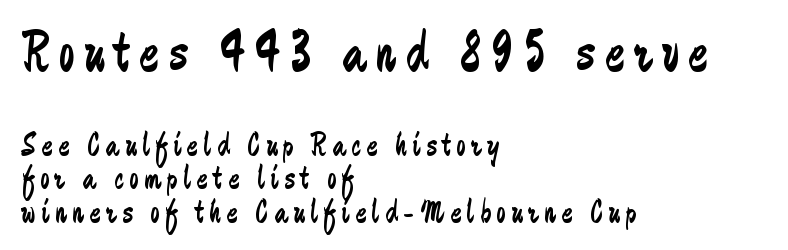
The image shows 58 px regular-weight, condensed sans-serif type; set left-aligned, tight line spacing (1.01x), not underlined; the first (top) block is 1.76x larger; low stroke contrast and a medium x-height.
